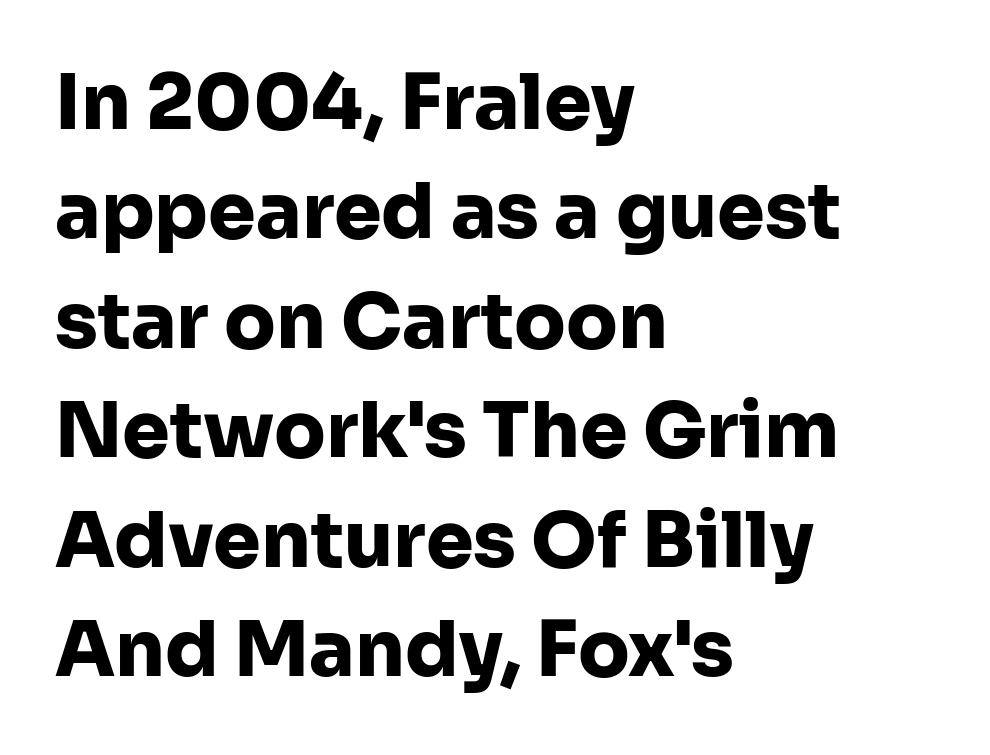
The image shows 76 px heavy sans-serif type, upright; set left-aligned, normal line spacing (1.44x), normal letter spacing, not underlined; low stroke contrast and a medium x-height.
